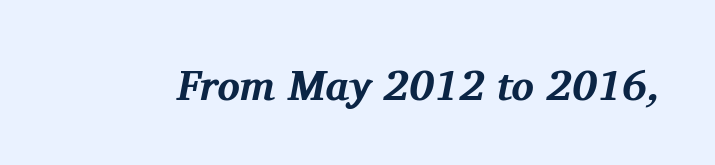
{"serif": "yes", "italic": "yes", "lean": "right", "slant_degrees": 11, "bold": "yes", "weight": "bold", "width": "normal", "stroke_contrast": "medium", "x_height": "medium", "monospaced": "no", "underline": "no", "letter_spacing": "normal", "letter_spacing_em": 0.0, "glyph_px": 42}
